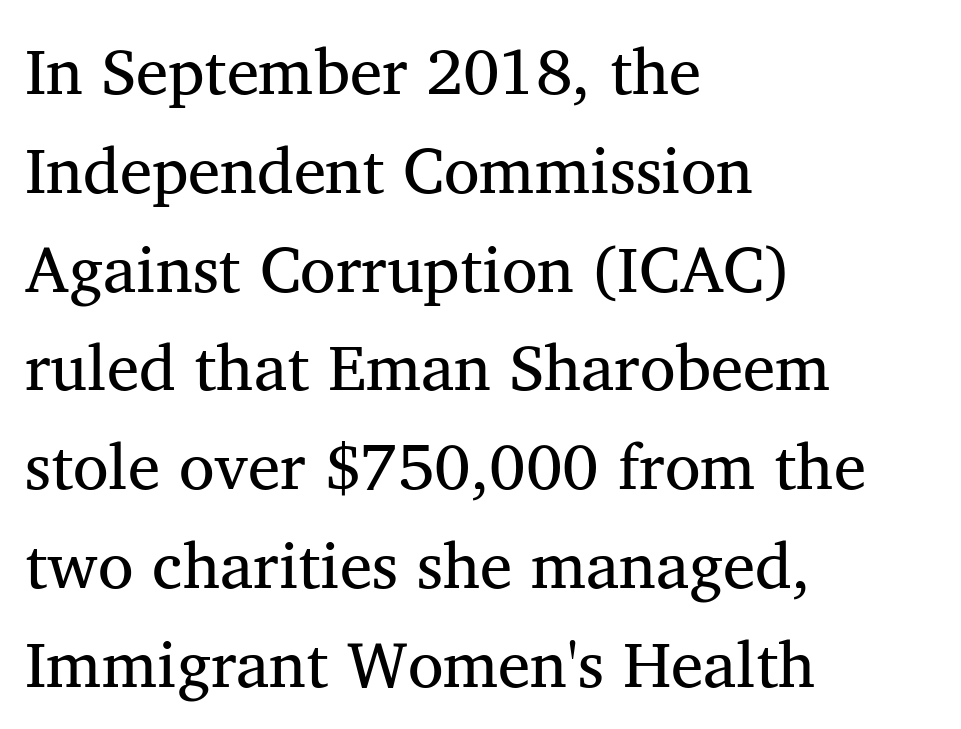
Q: Is the text bold? A: No.
Q: Is the text italic (slanted)? A: No, it is upright.
Q: Is the typeface a serif or a sans-serif typeface? A: Serif.
Q: Is the text underlined? A: No.
Q: How is the paragraph aligned? A: Left-aligned.
Q: Is the spacing between letters normal or unusually wide? A: Normal.
Q: Is the spacing between lines tight, normal or loose? A: Normal.
Q: Width (condensed, normal, or wide)? A: Normal.
Q: Stroke contrast? A: Medium.
Q: x-height? A: Medium.
Q: Monospaced? A: No.
